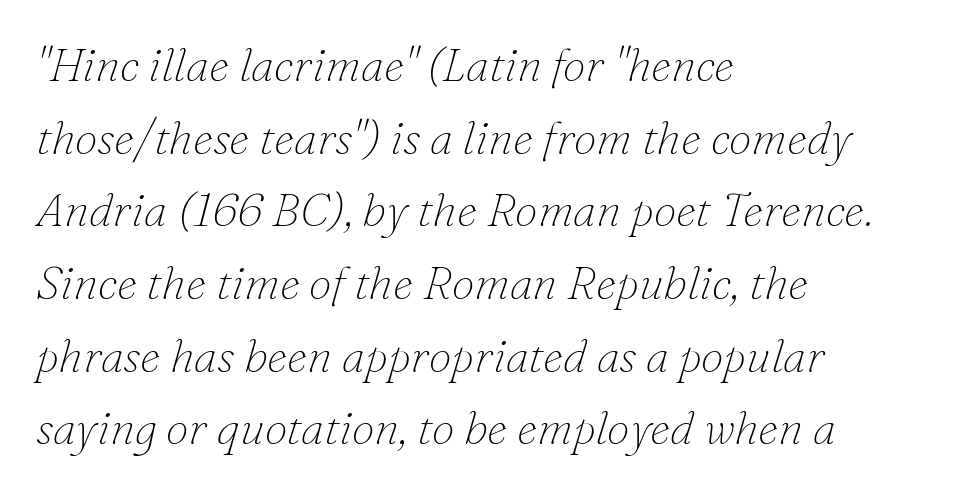
{"serif": "yes", "italic": "yes", "lean": "right", "slant_degrees": 16, "bold": "no", "weight": "thin", "width": "normal", "stroke_contrast": "low", "x_height": "small", "monospaced": "no", "underline": "no", "align": "left", "line_spacing": "normal", "line_spacing_ratio": 1.58, "letter_spacing": "normal", "letter_spacing_em": 0.0, "glyph_px": 46}
